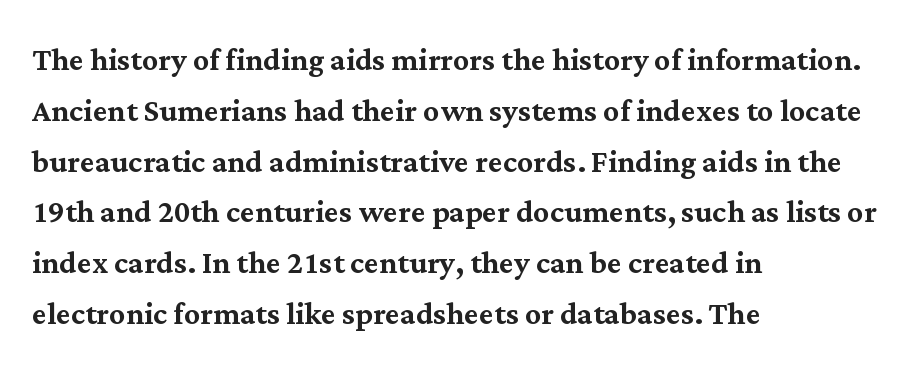
{"serif": "yes", "italic": "no", "width": "normal", "stroke_contrast": "medium", "x_height": "medium", "monospaced": "no", "underline": "no", "align": "left", "line_spacing": "normal", "line_spacing_ratio": 1.27, "letter_spacing": "normal", "letter_spacing_em": 0.0, "glyph_px": 40}
